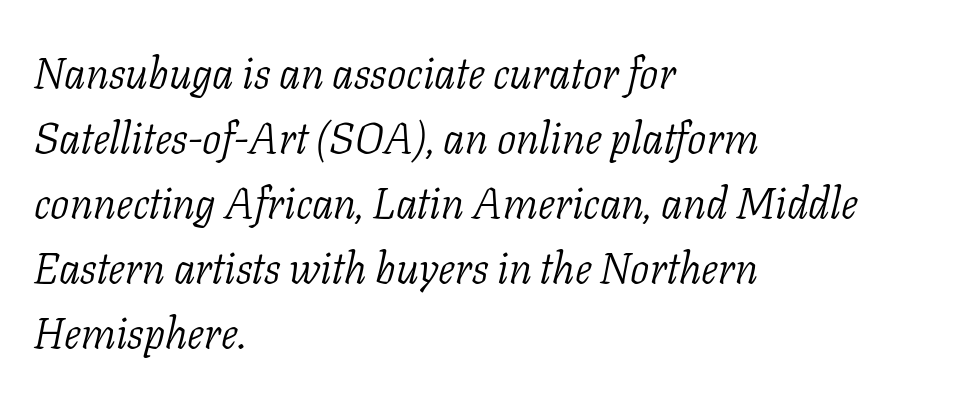
Characters are canted at an angle relative to the baseline's perpendicular. You could call the tracking neutral — neither tight nor loose. Is this a heavy cut? Hardly; it is regular or lighter. A typesetter would call this proportional, since set widths differ per character. Lines of text with bare space underneath.
